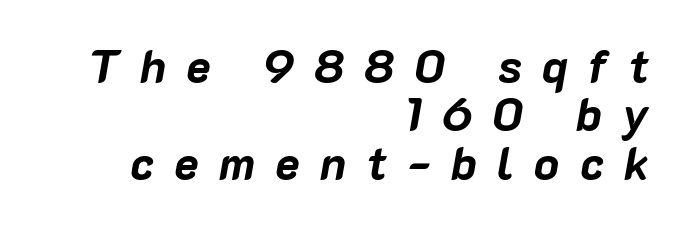
Q: Is the text bold? A: Yes.
Q: Is the text italic (slanted)? A: Yes, it leans right by about 10 degrees.
Q: Is the text underlined? A: No.
Q: How is the paragraph aligned? A: Right-aligned.
Q: Is the spacing between letters normal or unusually wide? A: Unusually wide.
Q: Is the spacing between lines tight, normal or loose? A: Tight.
Q: Width (condensed, normal, or wide)? A: Normal.
Q: Stroke contrast? A: Low.
Q: x-height? A: Medium.
Q: Monospaced? A: No.
